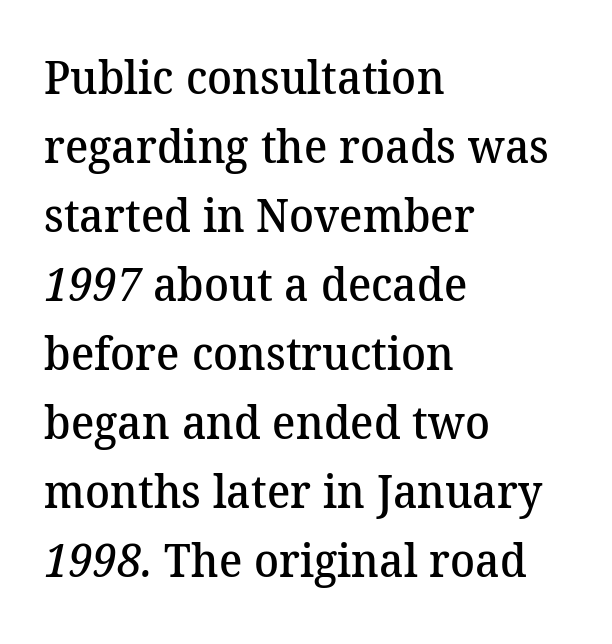
Q: Is the text bold? A: Semi-bold.
Q: Is the typeface a serif or a sans-serif typeface? A: Serif.
Q: Is the text underlined? A: No.
Q: How is the paragraph aligned? A: Left-aligned.
Q: Is the spacing between letters normal or unusually wide? A: Normal.
Q: Is the spacing between lines tight, normal or loose? A: Normal.
Q: Width (condensed, normal, or wide)? A: Normal.
Q: Stroke contrast? A: Medium.
Q: x-height? A: Medium.
Q: Monospaced? A: No.
